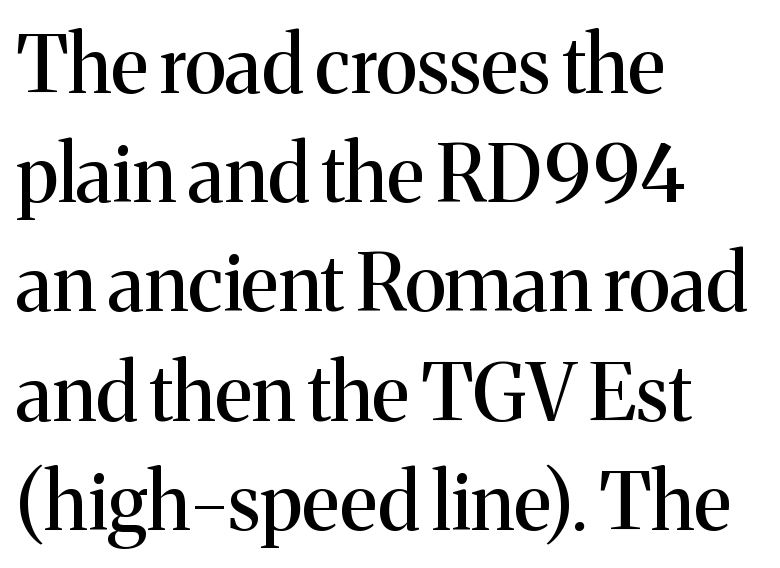
{"serif": "yes", "italic": "no", "width": "normal", "stroke_contrast": "medium", "x_height": "medium", "monospaced": "no", "underline": "no", "align": "left", "line_spacing": "normal", "line_spacing_ratio": 1.4, "letter_spacing": "normal", "letter_spacing_em": 0.0, "glyph_px": 78}
